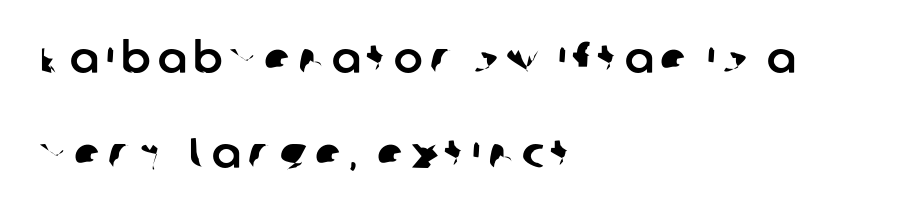
The image shows 43 px sans-serif type; set left-aligned, loose line spacing (2.22x), not underlined; low stroke contrast and a large x-height.
